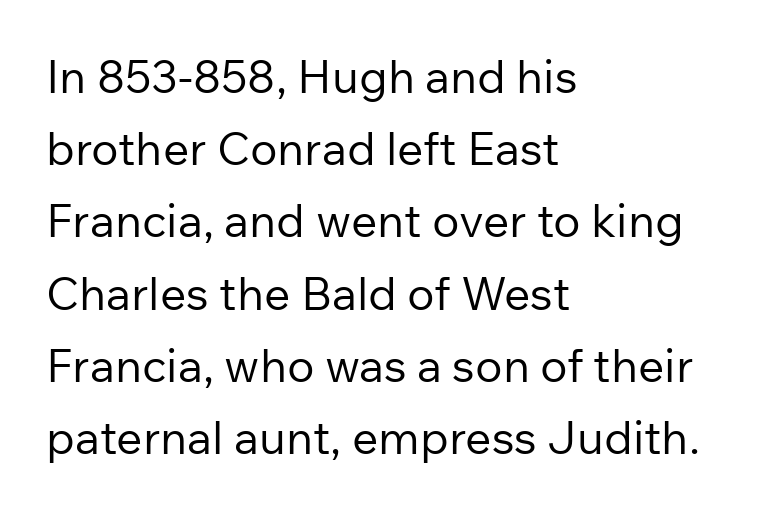
Q: Is the text bold? A: No.
Q: Is the text italic (slanted)? A: No, it is upright.
Q: Is the typeface a serif or a sans-serif typeface? A: Sans-serif.
Q: Is the text underlined? A: No.
Q: How is the paragraph aligned? A: Left-aligned.
Q: Is the spacing between letters normal or unusually wide? A: Normal.
Q: Is the spacing between lines tight, normal or loose? A: Normal.
Q: Width (condensed, normal, or wide)? A: Normal.
Q: Stroke contrast? A: Low.
Q: x-height? A: Medium.
Q: Monospaced? A: No.
